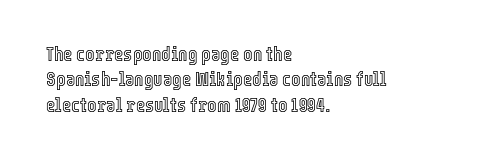
The image shows 20 px text type, upright; set left-aligned, normal line spacing (1.27x), normal letter spacing, not underlined.
